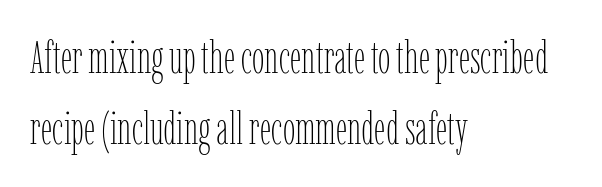
Q: Is the text bold? A: No.
Q: Is the text italic (slanted)? A: No, it is upright.
Q: Is the text underlined? A: No.
Q: How is the paragraph aligned? A: Left-aligned.
Q: Is the spacing between letters normal or unusually wide? A: Normal.
Q: Is the spacing between lines tight, normal or loose? A: Normal.
Q: Width (condensed, normal, or wide)? A: Condensed.
Q: Stroke contrast? A: Low.
Q: x-height? A: Medium.
Q: Monospaced? A: No.
